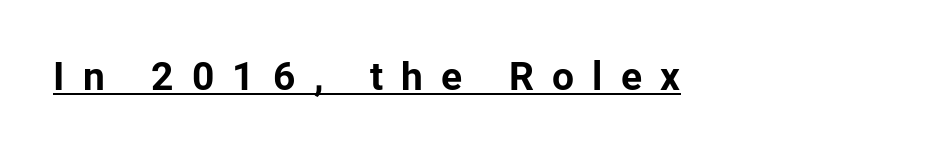
Q: Is the text bold? A: Yes.
Q: Is the text italic (slanted)? A: No, it is upright.
Q: Is the typeface a serif or a sans-serif typeface? A: Sans-serif.
Q: Is the text underlined? A: Yes.
Q: Is the spacing between letters normal or unusually wide? A: Unusually wide.
Q: Width (condensed, normal, or wide)? A: Normal.
Q: Stroke contrast? A: Low.
Q: x-height? A: Medium.
Q: Monospaced? A: No.
